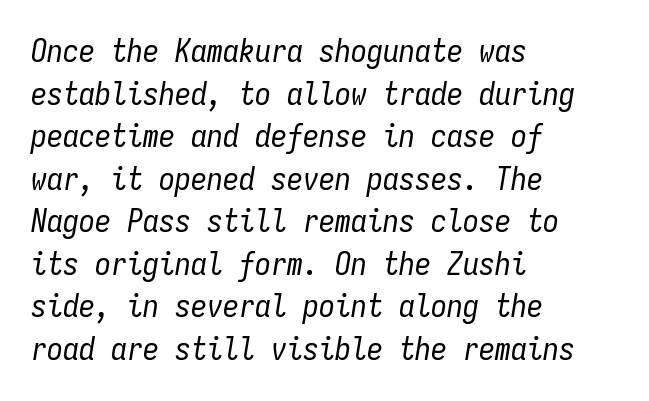
The image shows 32 px regular-weight, condensed type, italic (leaning right), monospaced; set left-aligned, normal line spacing (1.33x), normal letter spacing, not underlined; low stroke contrast and a medium x-height.
